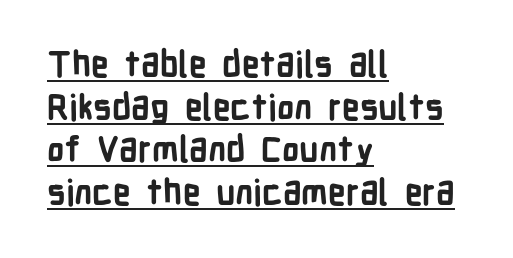
Look at the tracking — it's just the regular setting, nothing added. Typesetter's note: full bold, strokes at maximum text heaviness. A classic flush-left, rag-right setting is used for this passage. Is this a fixed-width face? No — the glyphs have proportional, varying widths. Every character sits straight up, as roman type does. Unlike a traditional serif, this face leaves its strokes unadorned.
